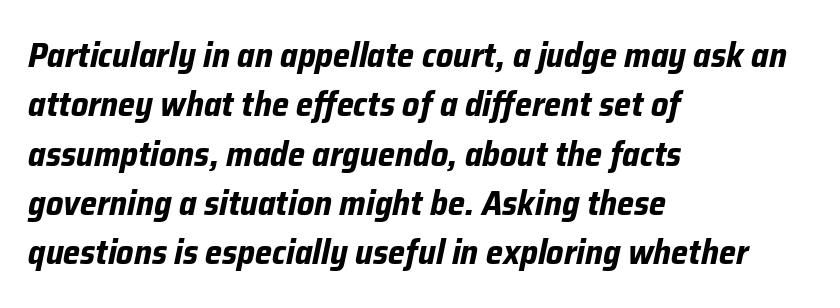
{"italic": "yes", "lean": "right", "slant_degrees": 12, "bold": "yes", "weight": "bold", "width": "normal", "stroke_contrast": "low", "x_height": "medium", "monospaced": "no", "underline": "no", "align": "left", "line_spacing": "normal", "line_spacing_ratio": 1.45, "letter_spacing": "normal", "letter_spacing_em": 0.0, "glyph_px": 34}
